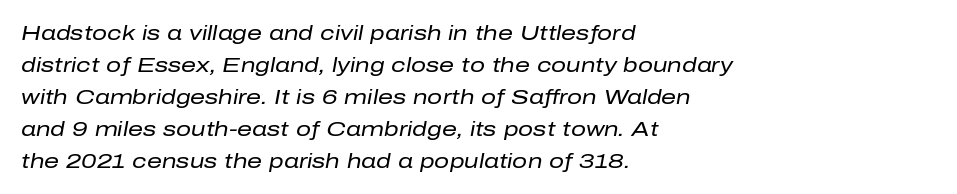
Honestly, the row spacing looks completely unremarkable. Only glyphs here, with clear space below each row. Glyph-to-glyph distance matches everyday printed text. The typography opts for an oblique posture over an upright one.
